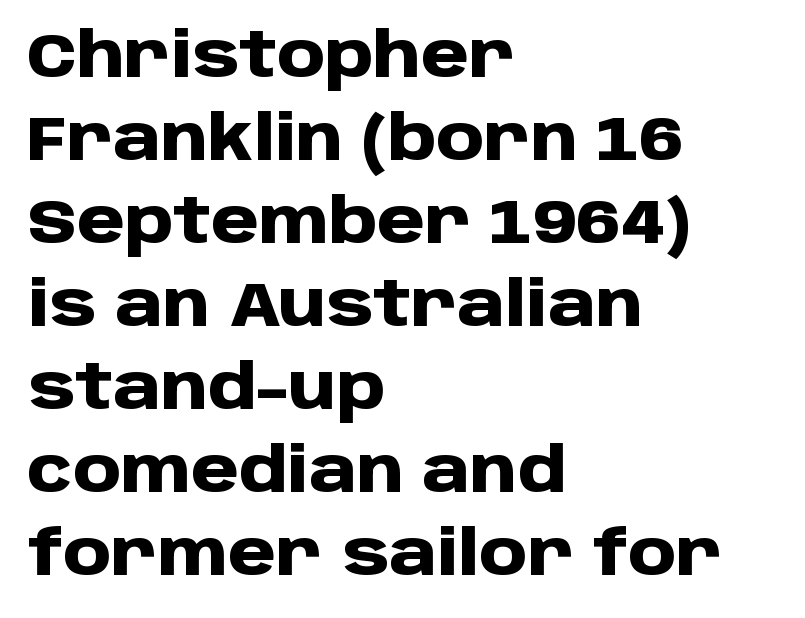
Compared with an ordinary text face, these strokes are far heavier — a full bold. In CSS terms this would be text-align: left. Each row of text sits above clean, open space. Serif or sans? Sans — the stroke terminals are bare. Interline gaps are of average width in this sample. Nothing unusual about the tracking: characters are spaced as the font intends.
